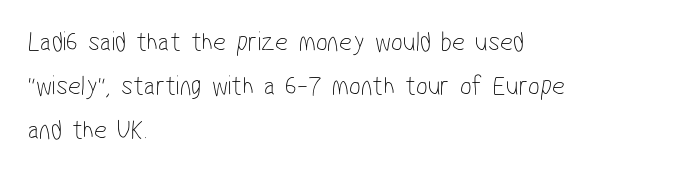
Q: Is the text bold? A: No.
Q: Is the typeface a serif or a sans-serif typeface? A: Sans-serif.
Q: Is the text underlined? A: No.
Q: How is the paragraph aligned? A: Left-aligned.
Q: Is the spacing between letters normal or unusually wide? A: Normal.
Q: Is the spacing between lines tight, normal or loose? A: Normal.
Q: Width (condensed, normal, or wide)? A: Condensed.
Q: Stroke contrast? A: Low.
Q: x-height? A: Medium.
Q: Monospaced? A: No.
